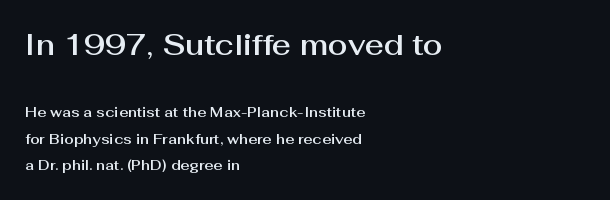
{"serif": "no", "italic": "no", "width": "normal", "stroke_contrast": "medium", "x_height": "medium", "monospaced": "no", "underline": "no", "align": "left", "line_spacing_ratio": 1.87, "letter_spacing": "normal", "letter_spacing_em": 0.0, "larger_block": "first", "size_ratio": 2.07, "glyph_px": 29}
